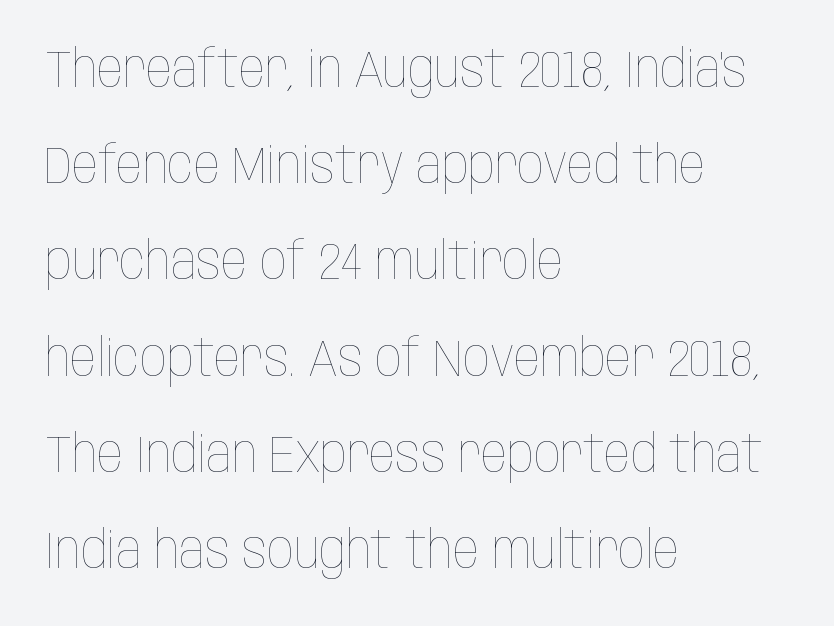
Italic: no, the glyphs are upright roman. The typesetting does not lean heavy: it is not bold. Looks like regular typesetting: each glyph gets only the width it needs. The line texture is even and compact thanks to regular tracking. Nobody drew a line under any word here. Left-aligned paragraph, ragged on the right.
